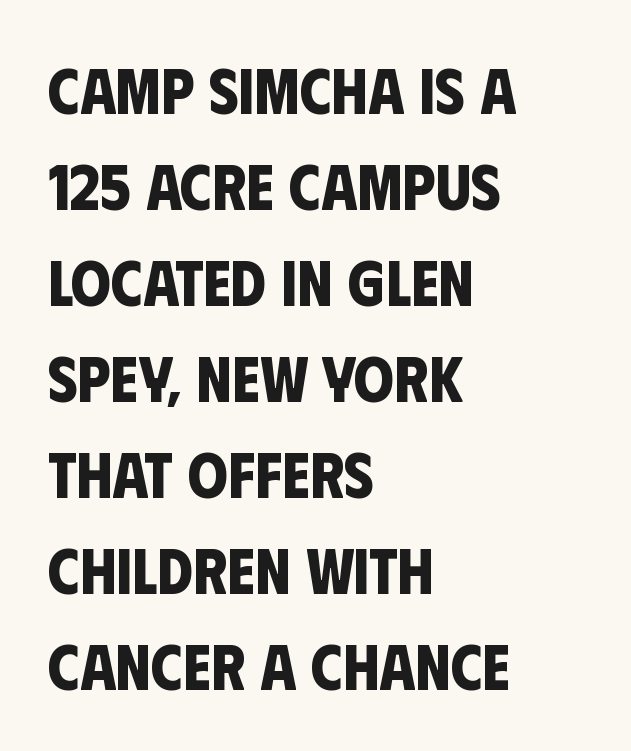
Q: Is the text bold? A: Yes.
Q: Is the typeface a serif or a sans-serif typeface? A: Sans-serif.
Q: Is the text underlined? A: No.
Q: How is the paragraph aligned? A: Left-aligned.
Q: Is the spacing between letters normal or unusually wide? A: Normal.
Q: Is the spacing between lines tight, normal or loose? A: Normal.
Q: Width (condensed, normal, or wide)? A: Condensed.
Q: Stroke contrast? A: Low.
Q: x-height? A: Large.
Q: Monospaced? A: No.
